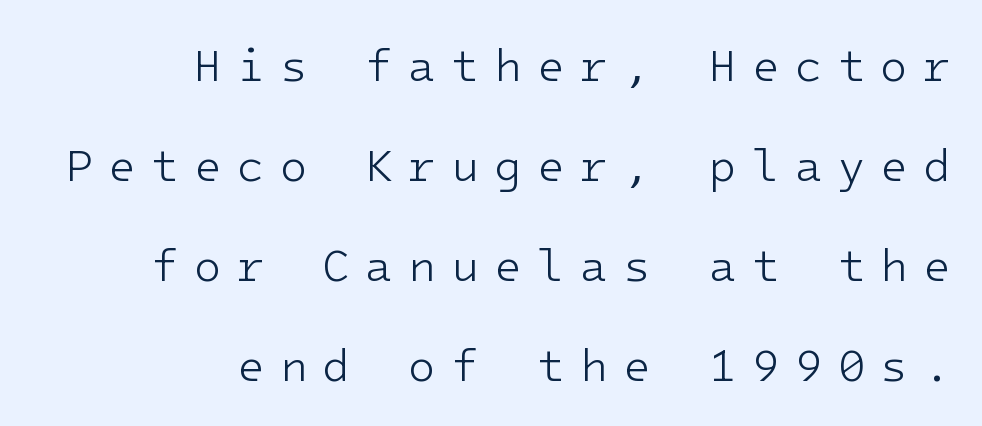
{"serif": "no", "italic": "no", "bold": "no", "weight": "light", "width": "normal", "stroke_contrast": "low", "x_height": "medium", "monospaced": "yes", "underline": "no", "align": "right", "line_spacing": "loose", "line_spacing_ratio": 2.22, "letter_spacing": "wide", "letter_spacing_em": 0.34, "glyph_px": 45}
